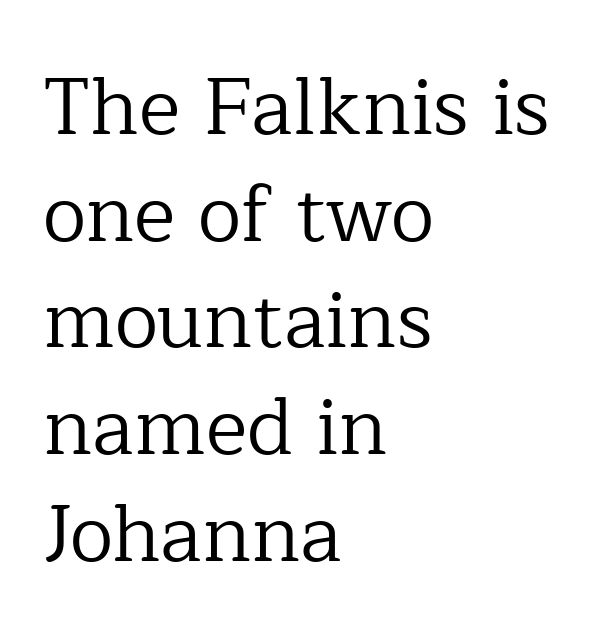
{"serif": "yes", "italic": "no", "bold": "no", "weight": "regular", "width": "normal", "stroke_contrast": "low", "x_height": "medium", "monospaced": "no", "underline": "no", "align": "left", "line_spacing": "normal", "line_spacing_ratio": 1.35, "letter_spacing": "normal", "letter_spacing_em": 0.0, "glyph_px": 79}
